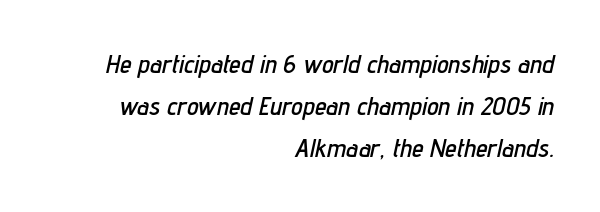
The image shows 26 px text type, italic (leaning right); set right-aligned, normal line spacing (1.62x), normal letter spacing, not underlined.
